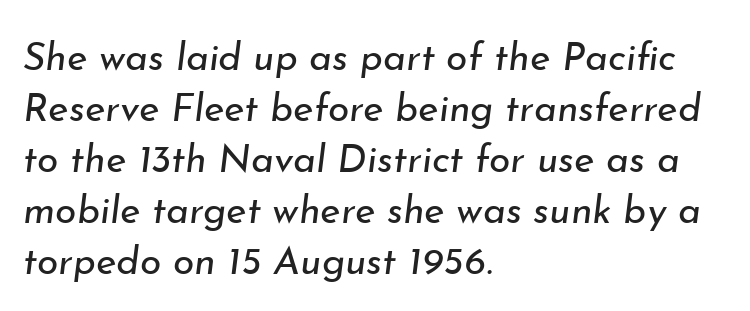
{"italic": "yes", "lean": "right", "slant_degrees": 7, "bold": "no", "weight": "regular", "width": "normal", "stroke_contrast": "low", "x_height": "small", "monospaced": "no", "underline": "no", "align": "left", "line_spacing": "normal", "line_spacing_ratio": 1.31, "letter_spacing": "normal", "letter_spacing_em": 0.0, "glyph_px": 39}
